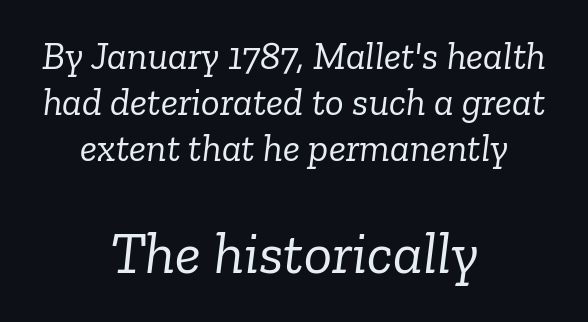
{"serif": "yes", "italic": "yes", "lean": "right", "slant_degrees": 6, "bold": "no", "weight": "light", "width": "normal", "stroke_contrast": "low", "x_height": "medium", "monospaced": "no", "underline": "no", "align": "center", "line_spacing_ratio": 1.18, "letter_spacing": "normal", "letter_spacing_em": 0.0, "larger_block": "second", "size_ratio": 1.51, "glyph_px": 59}
